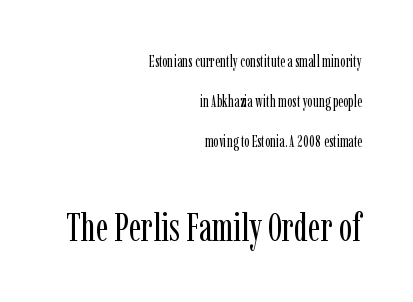
Q: Is the text bold? A: No.
Q: Is the text italic (slanted)? A: No, it is upright.
Q: Is the typeface a serif or a sans-serif typeface? A: Serif.
Q: Is the text underlined? A: No.
Q: How is the paragraph aligned? A: Right-aligned.
Q: Is the spacing between letters normal or unusually wide? A: Normal.
Q: Is the spacing between lines tight, normal or loose? A: Loose.
Q: Which block of text is set in a larger size, the first (top) or the second (bottom)? A: The second (bottom) one.
Q: Width (condensed, normal, or wide)? A: Condensed.
Q: Stroke contrast? A: Low.
Q: x-height? A: Medium.
Q: Monospaced? A: No.
